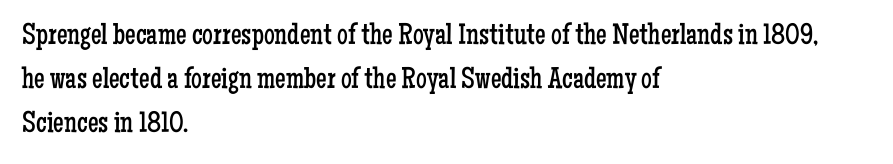
The image shows 30 px regular-weight, condensed serif type, upright; set left-aligned, normal line spacing (1.47x), normal letter spacing, not underlined; low stroke contrast and a medium x-height.
